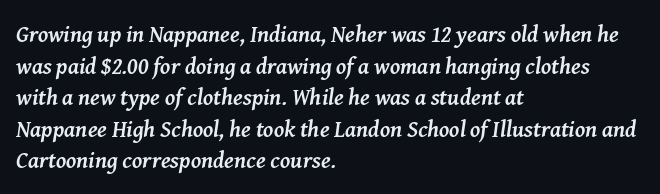
{"italic": "yes", "lean": "right", "slant_degrees": 8, "bold": "yes", "underline": "no", "align": "left", "line_spacing": "normal", "line_spacing_ratio": 1.37, "letter_spacing": "normal", "letter_spacing_em": 0.0, "glyph_px": 23}
